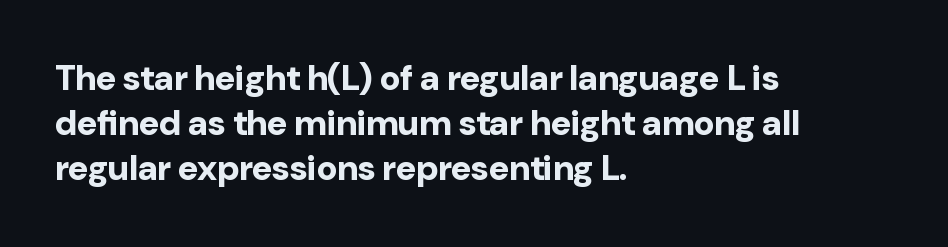
The image shows 35 px bold sans-serif type, upright; set left-aligned, normal line spacing (1.29x), normal letter spacing, not underlined; low stroke contrast and a medium x-height.
